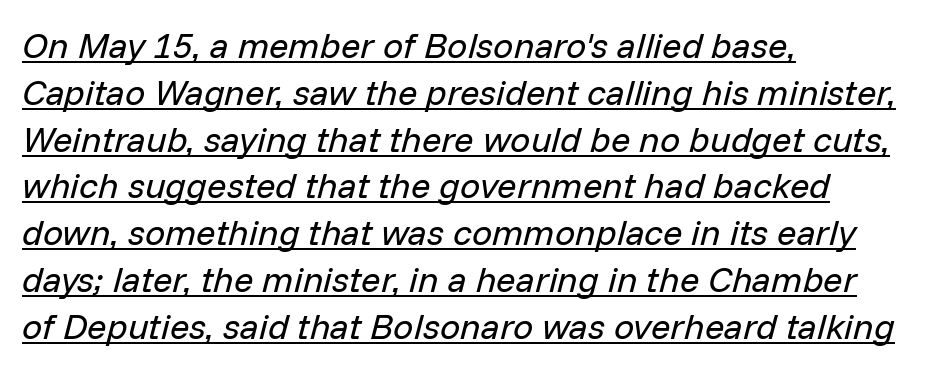
{"italic": "yes", "lean": "right", "slant_degrees": 14, "bold": "no", "weight": "regular", "width": "normal", "stroke_contrast": "low", "x_height": "medium", "monospaced": "no", "underline": "yes", "align": "left", "line_spacing": "normal", "line_spacing_ratio": 1.3, "letter_spacing": "normal", "letter_spacing_em": 0.0, "glyph_px": 36}
